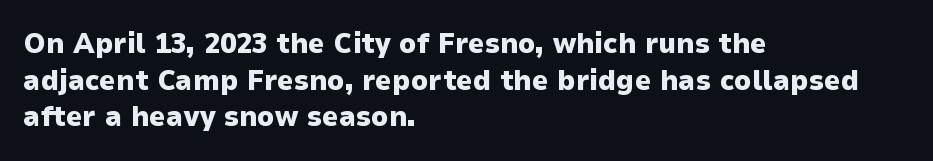
The lettering stays uniformly vertical, giving the passage a roman look. Baseline-to-baseline distance is the conventional proportion of letter height. These words are printed bold, with thick strokes throughout. A typesetter would label this face a sans. Decoration check: the copy has no underline.
